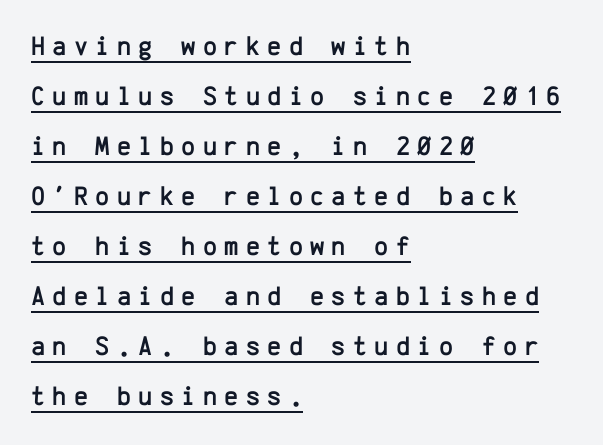
Q: Is the text italic (slanted)? A: No, it is upright.
Q: Is the text underlined? A: Yes.
Q: How is the paragraph aligned? A: Left-aligned.
Q: Is the spacing between letters normal or unusually wide? A: Unusually wide.
